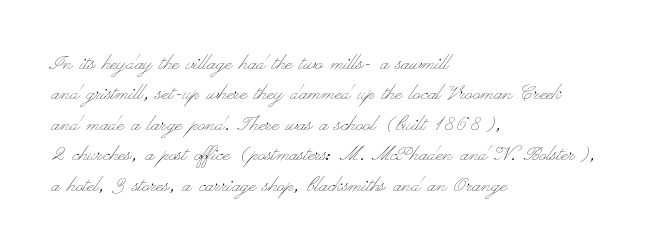
The image shows 25 px text type; set left-aligned, line spacing 1.22x, normal letter spacing, not underlined.
